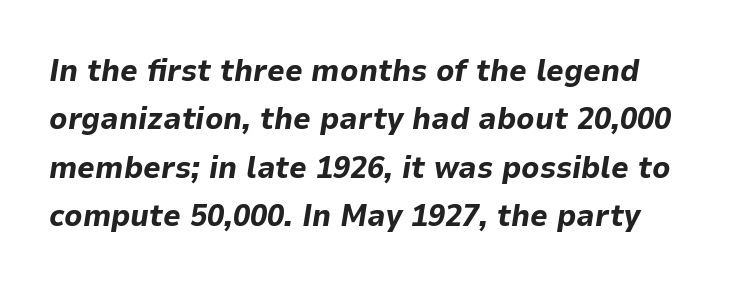
The image shows 31 px bold type, italic (leaning right); set normal line spacing (1.56x), normal letter spacing, not underlined; low stroke contrast and a medium x-height.
